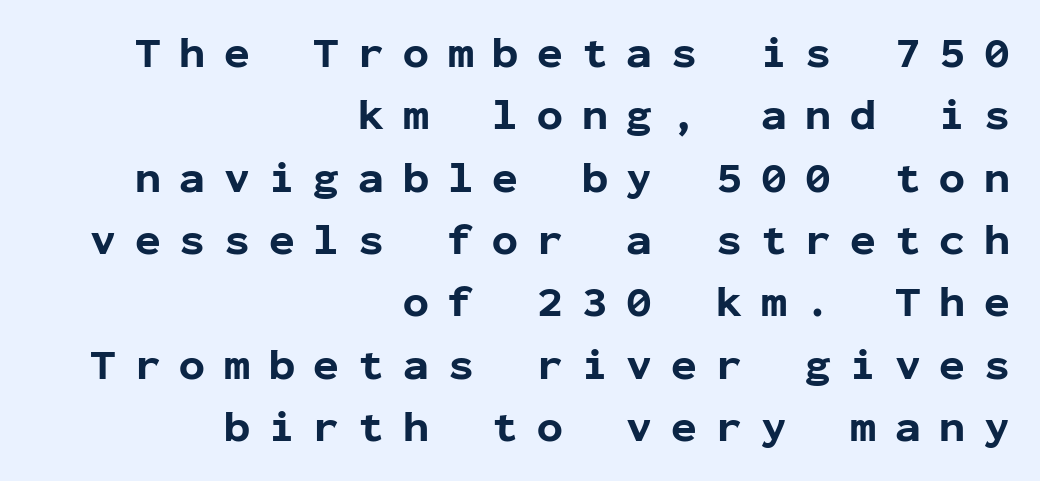
This sample uses an upright cut, with every glyph sitting square on the baseline. The type family on display is of the sans-serif kind. A typesetter would call this heavily tracked-out type. The strip under each line holds only bare page.
